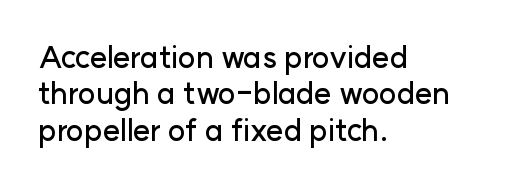
The image shows 30 px sans-serif type, upright; set left-aligned, line spacing 1.21x, normal letter spacing, not underlined; low stroke contrast and a medium x-height.
